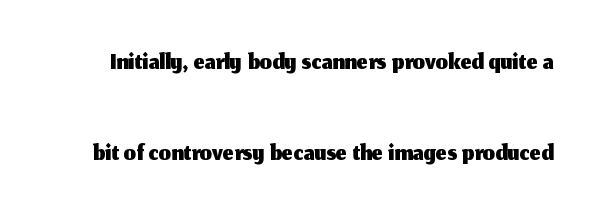
Q: Is the text italic (slanted)? A: No, it is upright.
Q: Is the typeface a serif or a sans-serif typeface? A: Sans-serif.
Q: Is the text underlined? A: No.
Q: Is the spacing between letters normal or unusually wide? A: Normal.
Q: Is the spacing between lines tight, normal or loose? A: Loose.
Q: Width (condensed, normal, or wide)? A: Normal.
Q: Stroke contrast? A: Medium.
Q: x-height? A: Medium.
Q: Monospaced? A: No.
